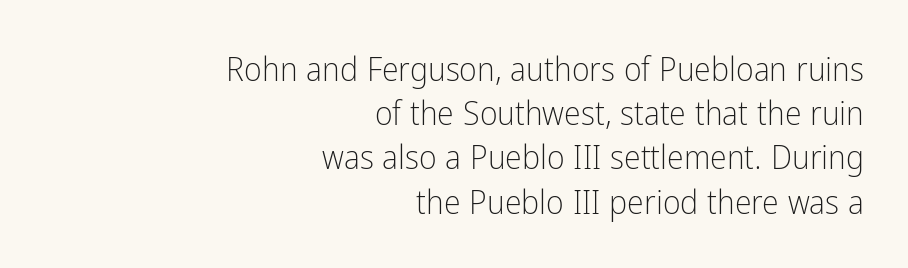
Unbolded letterforms with no extra heft. The block of text has a typical density, with ordinary space between rows. Italic: no, the glyphs are upright roman. Each word holds together tightly as a unit, with standard inter-letter gaps.
